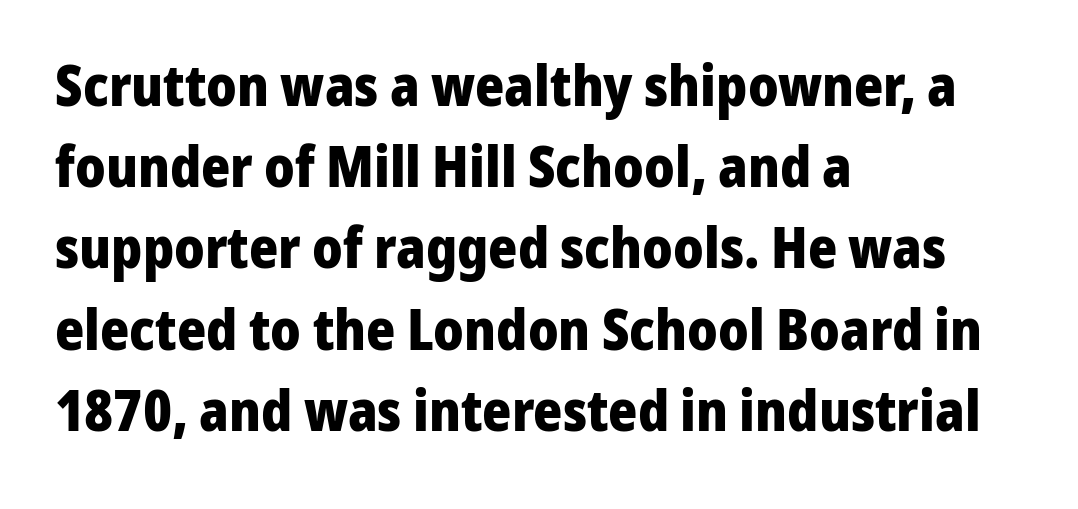
This sample is left-justified, so line endings fall wherever the words run out. Normally led — the rows are evenly, conventionally spaced. Each glyph is drawn with heavy, bold strokes. The font's upright variant was chosen for this text.
